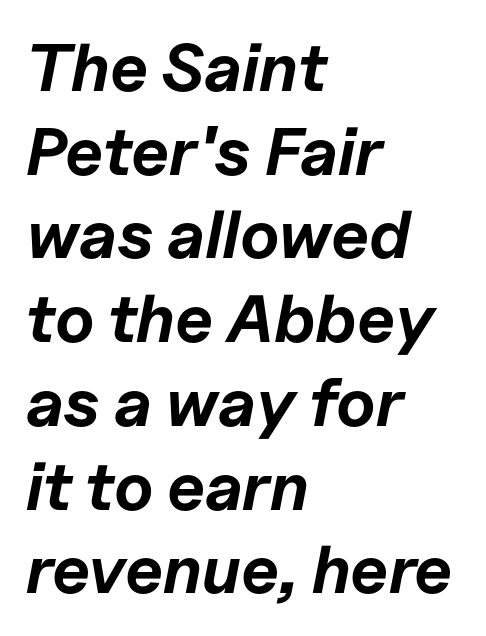
The image shows 67 px bold type, italic (leaning right); set left-aligned, normal line spacing (1.25x), normal letter spacing, not underlined; low stroke contrast and a medium x-height.
